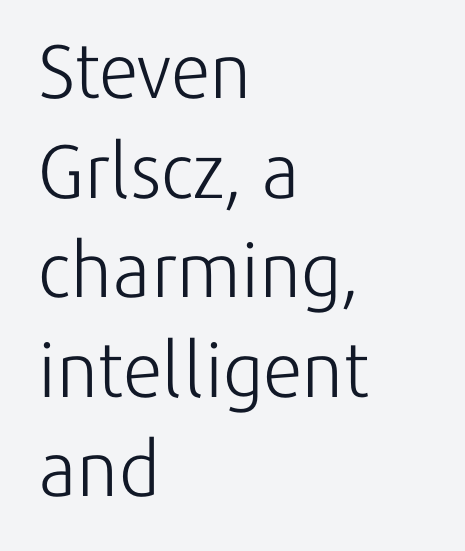
The image shows 76 px light sans-serif type, upright; set left-aligned, normal line spacing (1.31x), normal letter spacing, not underlined; low stroke contrast and a medium x-height.
